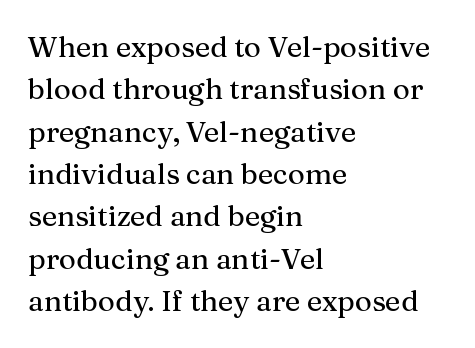
The image shows 29 px serif type, upright; set left-aligned, normal line spacing (1.46x), normal letter spacing, not underlined; medium stroke contrast and a medium x-height.
